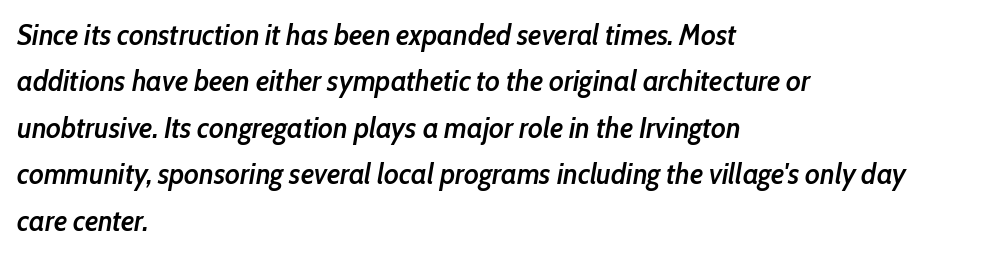
The rendering applies a slant to the glyphs. Quick note: underline off. Every letter is mildly thick-stroked: semibold rather than bold. Default kerning and tracking; the words read as compact shapes. This rendering uses left alignment, leaving the right contour irregular. Horizontal bands of white between lines are of average thickness.
